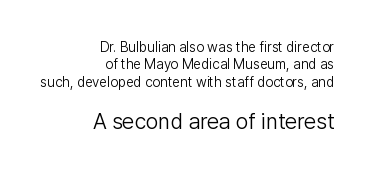
The image shows 22 px text type, upright; set right-aligned, normal line spacing (1.25x), normal letter spacing, not underlined; the second (bottom) block is 1.57x larger.
